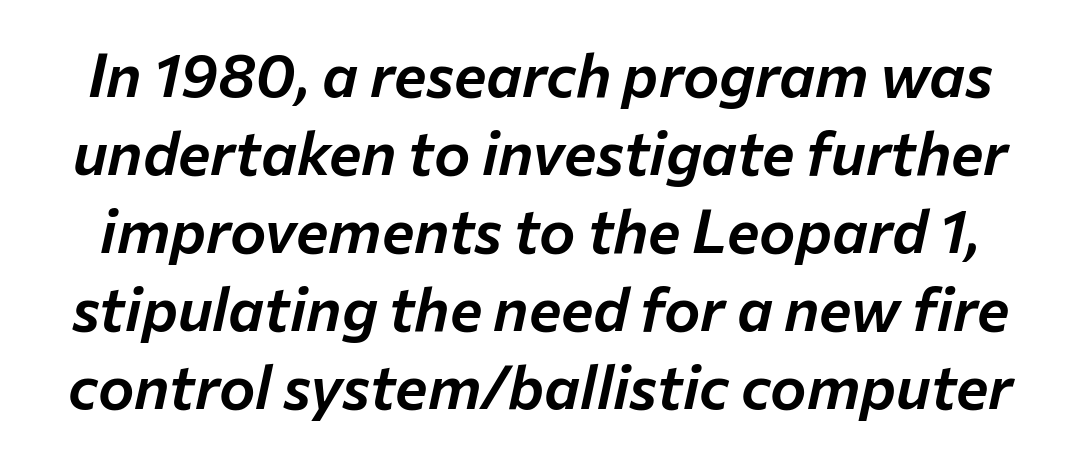
Q: Is the text italic (slanted)? A: Yes, it leans right by about 12 degrees.
Q: Is the text underlined? A: No.
Q: Is the spacing between letters normal or unusually wide? A: Normal.
Q: Is the spacing between lines tight, normal or loose? A: Normal.
Q: Width (condensed, normal, or wide)? A: Normal.
Q: Stroke contrast? A: Low.
Q: x-height? A: Medium.
Q: Monospaced? A: No.
